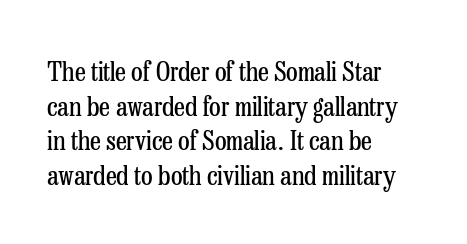
The image shows 27 px text type, upright; set left-aligned, normal line spacing (1.28x), normal letter spacing, not underlined.
